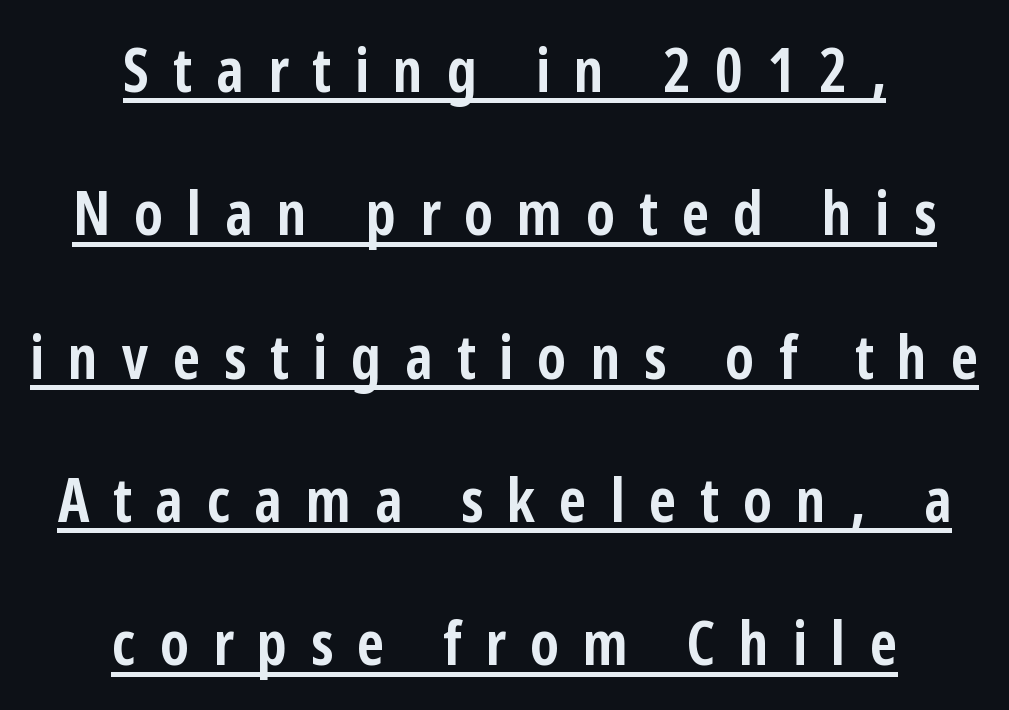
The image shows 61 px semibold, condensed sans-serif type, upright; set centered, loose line spacing (2.35x), unusually wide letter spacing (+0.39 em), underlined; low stroke contrast and a medium x-height.
